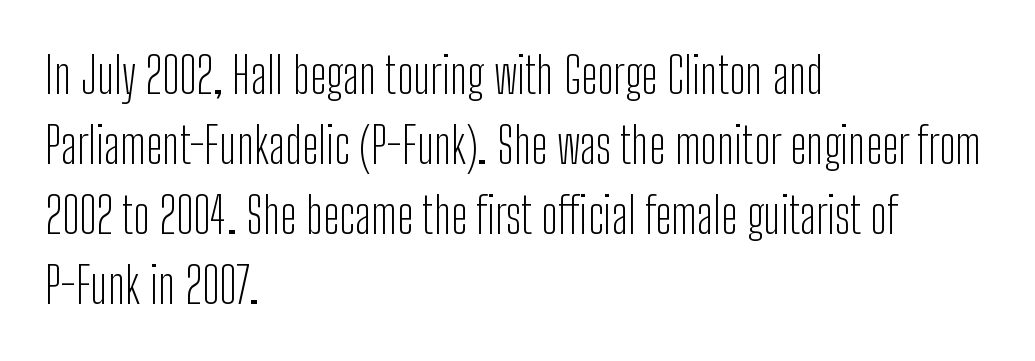
The image shows 49 px light, condensed sans-serif type, upright; set left-aligned, normal line spacing (1.43x), normal letter spacing, not underlined; low stroke contrast and a medium x-height.
